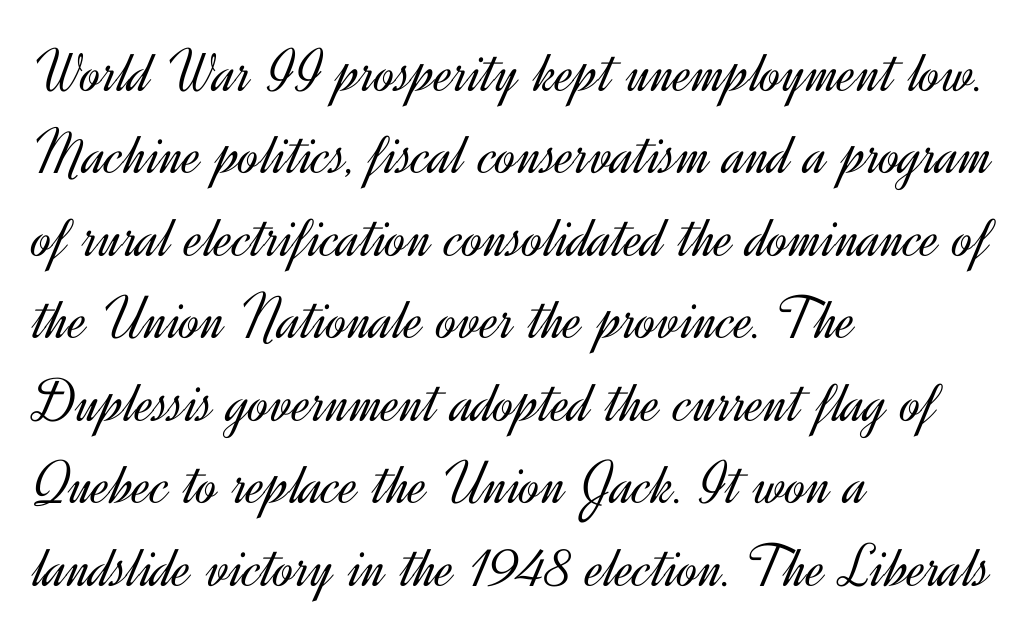
The face used here is proportionally spaced, like ordinary book or web type. Typeset ragged right — the left edge is the straight one. Rows of type keep a routine distance in the vertical direction. The face used here is a sans, in the tradition of grotesques and geometrics. You could call the tracking neutral — neither tight nor loose.
